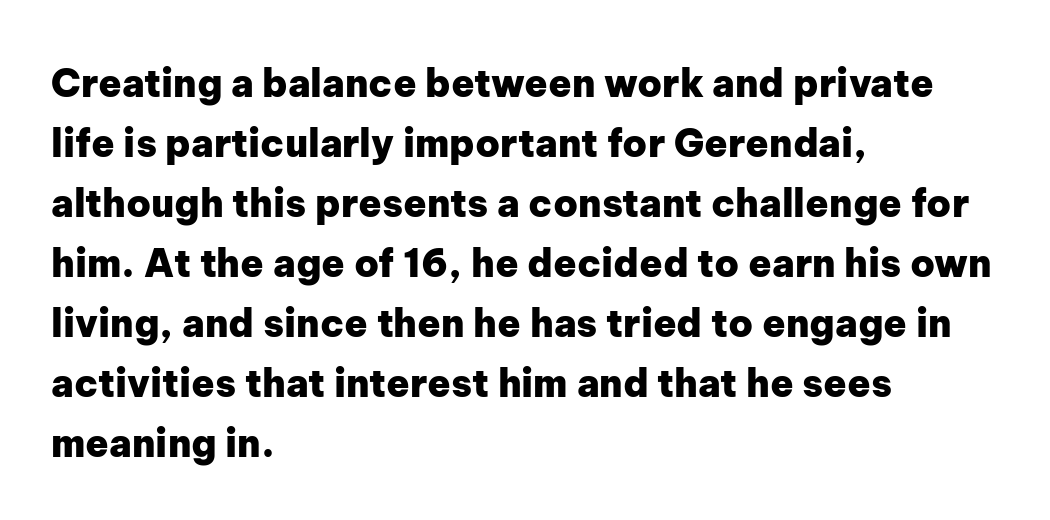
The image shows 38 px heavy sans-serif type, upright; set left-aligned, normal line spacing (1.58x), normal letter spacing, not underlined; low stroke contrast and a medium x-height.
